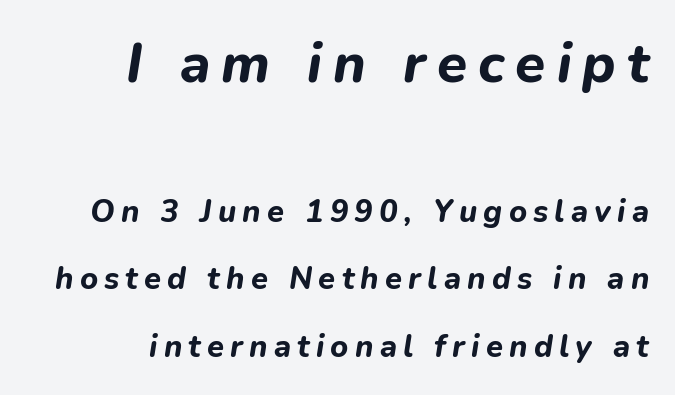
Q: Is the text bold? A: Yes.
Q: Is the text italic (slanted)? A: Yes, it leans right by about 9 degrees.
Q: Is the text underlined? A: No.
Q: How is the paragraph aligned? A: Right-aligned.
Q: Is the spacing between letters normal or unusually wide? A: Unusually wide.
Q: Is the spacing between lines tight, normal or loose? A: Loose.
Q: Which block of text is set in a larger size, the first (top) or the second (bottom)? A: The first (top) one.
Q: Width (condensed, normal, or wide)? A: Normal.
Q: Stroke contrast? A: Low.
Q: x-height? A: Medium.
Q: Monospaced? A: No.
